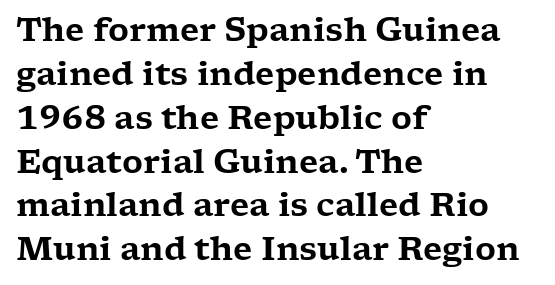
The designer went with a serif here, giving each stem small feet. The tracking reads as untouched default to a designer's eye. If you drew a ruler down the left edge, every line would touch it. The letters stand upright; this is a roman face. Horizontal bands of white between lines are of average thickness.
